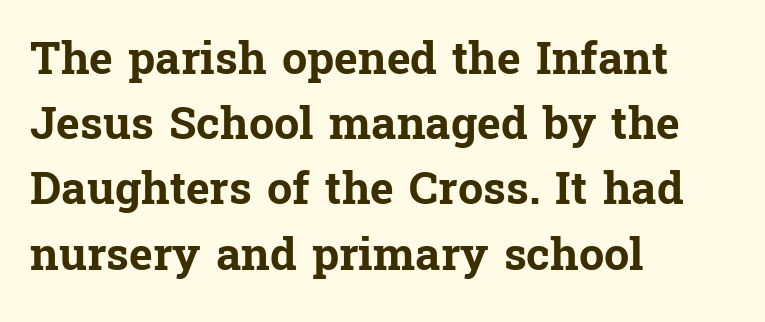
Q: Is the text bold? A: Yes.
Q: Is the text italic (slanted)? A: No, it is upright.
Q: Is the typeface a serif or a sans-serif typeface? A: Serif.
Q: Is the text underlined? A: No.
Q: How is the paragraph aligned? A: Left-aligned.
Q: Is the spacing between letters normal or unusually wide? A: Normal.
Q: Is the spacing between lines tight, normal or loose? A: Normal.
Q: Width (condensed, normal, or wide)? A: Normal.
Q: Stroke contrast? A: Low.
Q: x-height? A: Medium.
Q: Monospaced? A: No.
